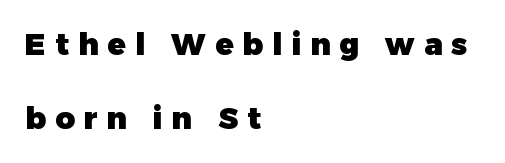
{"serif": "no", "italic": "no", "bold": "yes", "weight": "heavy", "width": "normal", "stroke_contrast": "low", "x_height": "medium", "monospaced": "no", "underline": "no", "align": "left", "line_spacing": "loose", "line_spacing_ratio": 2.47, "letter_spacing": "wide", "letter_spacing_em": 0.3, "glyph_px": 30}
